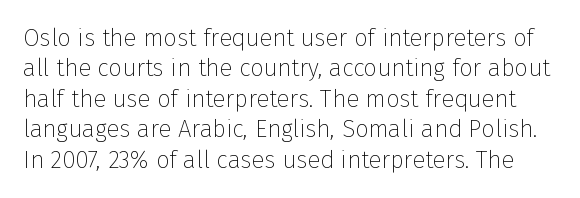
Q: Is the text bold? A: No.
Q: Is the text italic (slanted)? A: No, it is upright.
Q: Is the text underlined? A: No.
Q: Is the spacing between letters normal or unusually wide? A: Normal.
Q: Is the spacing between lines tight, normal or loose? A: Normal.
